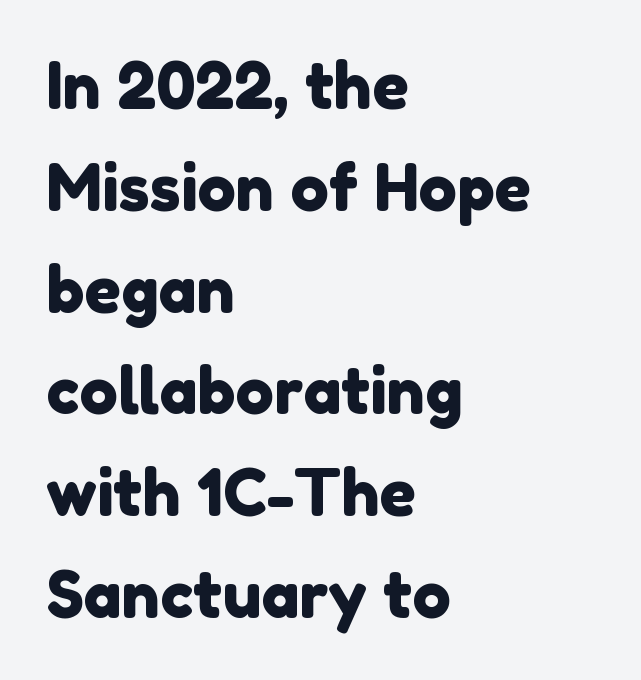
The image shows 64 px sans-serif type; set left-aligned, normal line spacing (1.59x), normal letter spacing, not underlined; low stroke contrast and a medium x-height.
